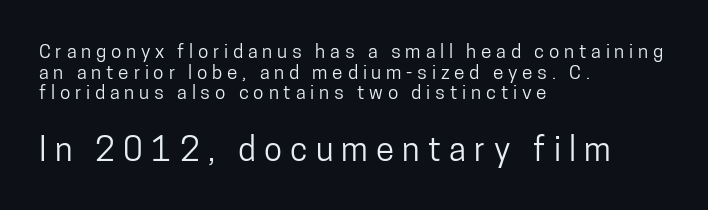
The image shows 33 px condensed sans-serif type, upright; set left-aligned, tight line spacing (1.09x), unusually wide letter spacing (+0.25 em), not underlined; the second (bottom) block is 1.74x larger; low stroke contrast and a medium x-height.
